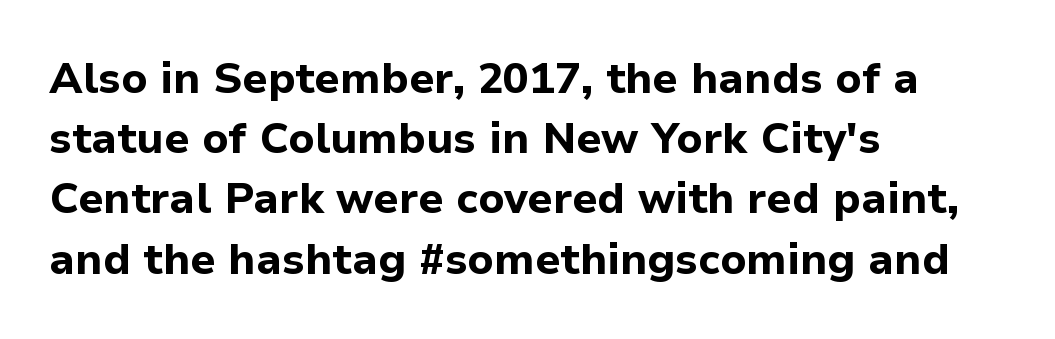
Q: Is the text bold? A: Yes.
Q: Is the text italic (slanted)? A: No, it is upright.
Q: Is the typeface a serif or a sans-serif typeface? A: Sans-serif.
Q: Is the text underlined? A: No.
Q: How is the paragraph aligned? A: Left-aligned.
Q: Is the spacing between letters normal or unusually wide? A: Normal.
Q: Is the spacing between lines tight, normal or loose? A: Normal.
Q: Width (condensed, normal, or wide)? A: Normal.
Q: Stroke contrast? A: Low.
Q: x-height? A: Medium.
Q: Monospaced? A: No.
